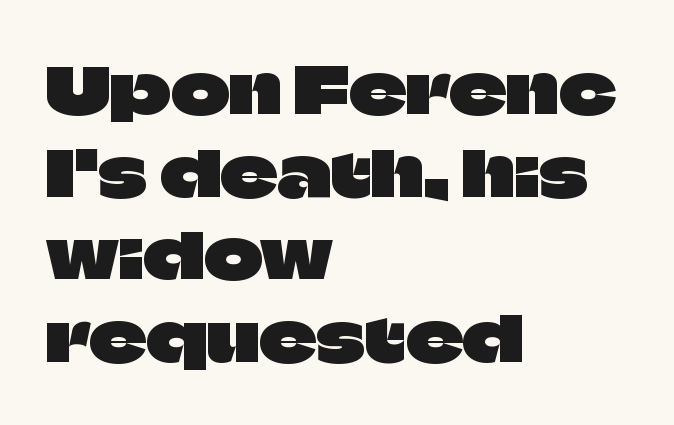
The image shows 63 px sans-serif type, upright; set left-aligned, normal line spacing (1.31x), normal letter spacing, not underlined; low stroke contrast and a large x-height.
